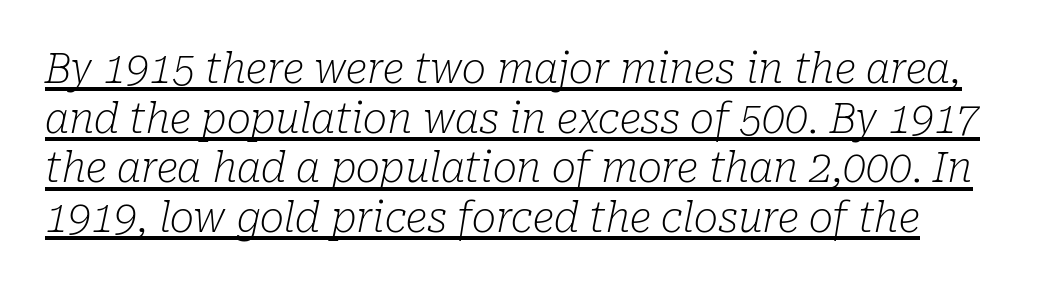
Q: Is the text bold? A: No.
Q: Is the text italic (slanted)? A: Yes, it leans right by about 10 degrees.
Q: Is the typeface a serif or a sans-serif typeface? A: Serif.
Q: Is the text underlined? A: Yes.
Q: Is the spacing between letters normal or unusually wide? A: Normal.
Q: Width (condensed, normal, or wide)? A: Normal.
Q: Stroke contrast? A: Low.
Q: x-height? A: Medium.
Q: Monospaced? A: No.
